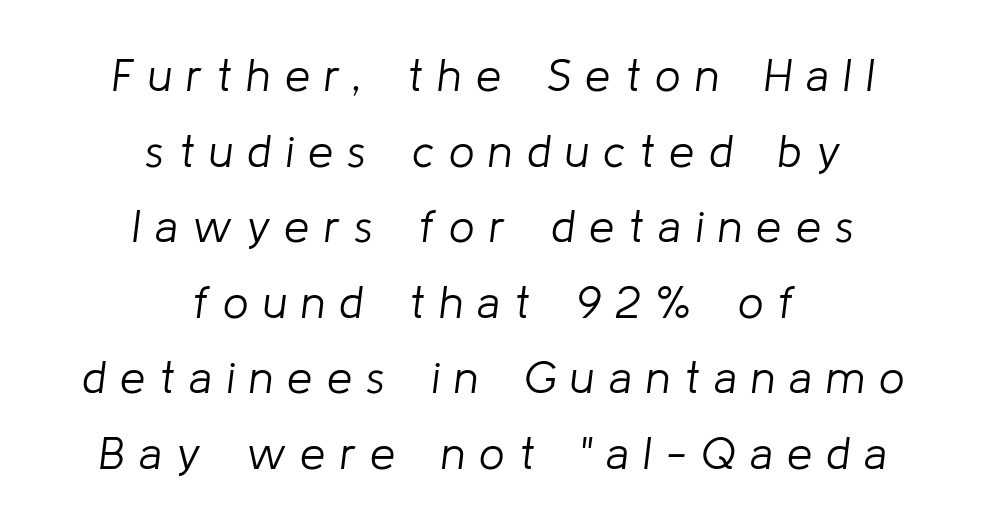
Unmarked baselines from the first word to the last. A student would call this center alignment; a typographer would say set centered. The face used here is rendered with a markedly widened letterfit. In terms of leading, this rendering sits right in the middle.
